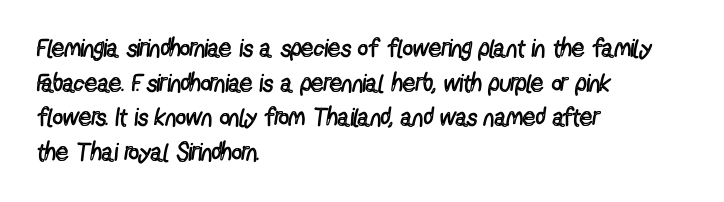
{"bold": "no", "underline": "no", "align": "left", "line_spacing": "normal", "line_spacing_ratio": 1.39, "letter_spacing": "normal", "letter_spacing_em": 0.0, "glyph_px": 25}
